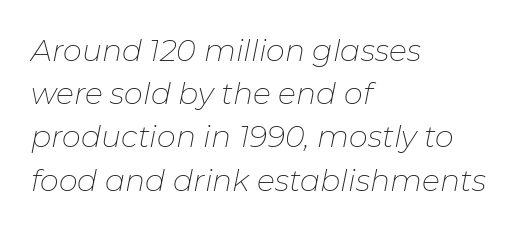
Q: Is the text bold? A: No.
Q: Is the text italic (slanted)? A: Yes, it leans right by about 11 degrees.
Q: Is the text underlined? A: No.
Q: How is the paragraph aligned? A: Left-aligned.
Q: Is the spacing between letters normal or unusually wide? A: Normal.
Q: Is the spacing between lines tight, normal or loose? A: Normal.
Q: Width (condensed, normal, or wide)? A: Normal.
Q: Stroke contrast? A: Low.
Q: x-height? A: Medium.
Q: Monospaced? A: No.
